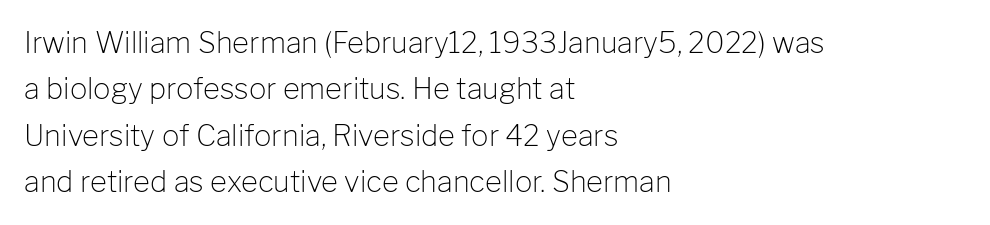
{"serif": "no", "italic": "no", "bold": "no", "weight": "light", "width": "normal", "stroke_contrast": "low", "x_height": "medium", "monospaced": "no", "underline": "no", "align": "left", "line_spacing": "normal", "line_spacing_ratio": 1.6, "letter_spacing": "normal", "letter_spacing_em": 0.0, "glyph_px": 29}
